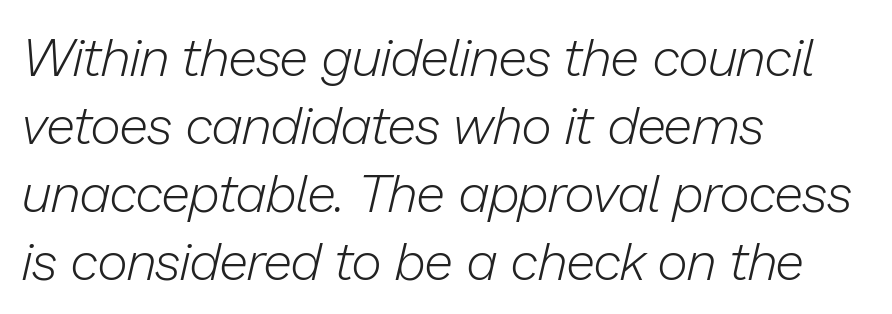
{"italic": "yes", "lean": "right", "slant_degrees": 13, "bold": "no", "weight": "light", "width": "normal", "stroke_contrast": "low", "x_height": "medium", "monospaced": "no", "underline": "no", "align": "left", "line_spacing": "normal", "line_spacing_ratio": 1.28, "letter_spacing": "normal", "letter_spacing_em": 0.0, "glyph_px": 53}
